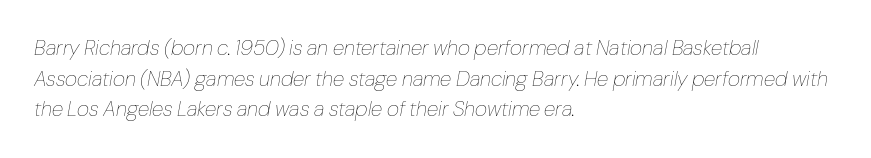
Q: Is the text bold? A: No.
Q: Is the text italic (slanted)? A: Yes, it leans right by about 10 degrees.
Q: Is the text underlined? A: No.
Q: How is the paragraph aligned? A: Left-aligned.
Q: Is the spacing between letters normal or unusually wide? A: Normal.
Q: Is the spacing between lines tight, normal or loose? A: Normal.
